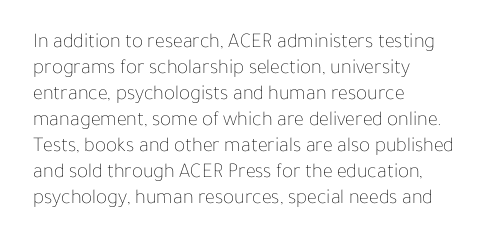
The image shows 21 px text type, upright; set left-aligned, line spacing 1.24x, normal letter spacing, not underlined.
